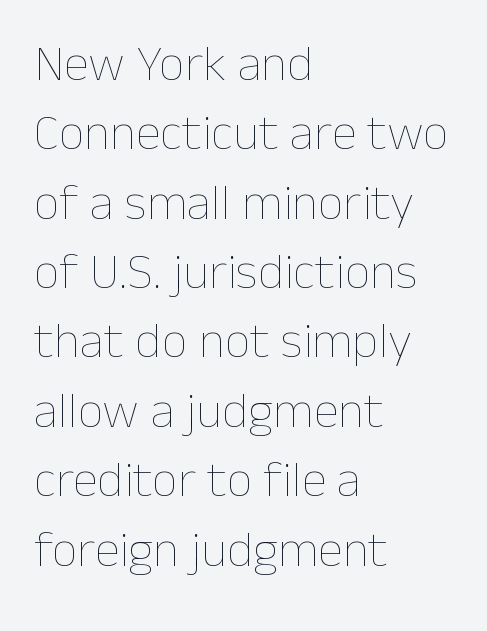
The image shows 51 px thin type, upright; set left-aligned, normal line spacing (1.36x), normal letter spacing, not underlined; low stroke contrast and a medium x-height.
